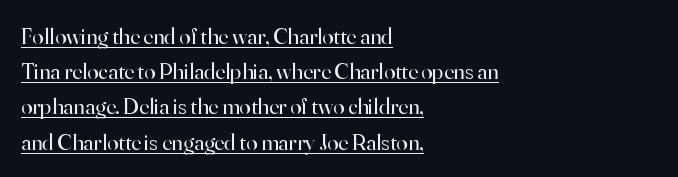
{"italic": "no", "bold": "no", "underline": "yes", "align": "left", "line_spacing": "normal", "line_spacing_ratio": 1.53, "letter_spacing": "normal", "letter_spacing_em": 0.0, "glyph_px": 23}
